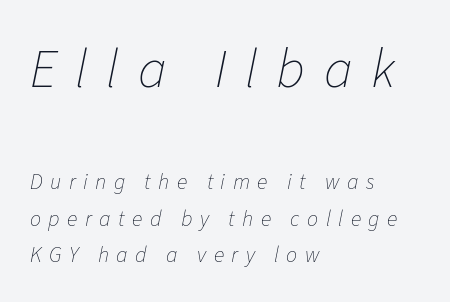
Italic? Definitely — the glyphs are oblique. Short note: letters widely spaced. The face looks like a standard text weight, possibly lighter. The rows are spaced the way most documents space them. These lines are set flush left with a ragged right edge.
